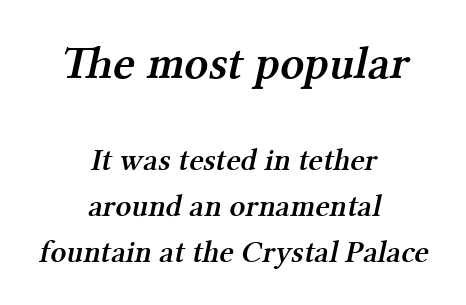
Does extra space separate the letters? No, they use regular spacing. Moderately thickened strokes mark this as semibold type. Large over small — that's the arrangement of the two blocks here. This sample uses a serif face. Descenders hang freely into open space.
